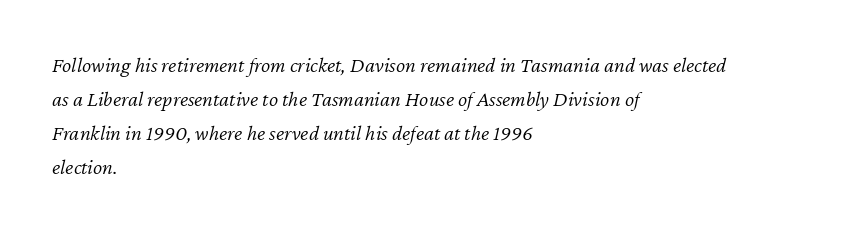
Q: Is the text bold? A: No.
Q: Is the text italic (slanted)? A: Yes, it leans right by about 12 degrees.
Q: Is the text underlined? A: No.
Q: How is the paragraph aligned? A: Left-aligned.
Q: Is the spacing between letters normal or unusually wide? A: Normal.
Q: Is the spacing between lines tight, normal or loose? A: Normal.
